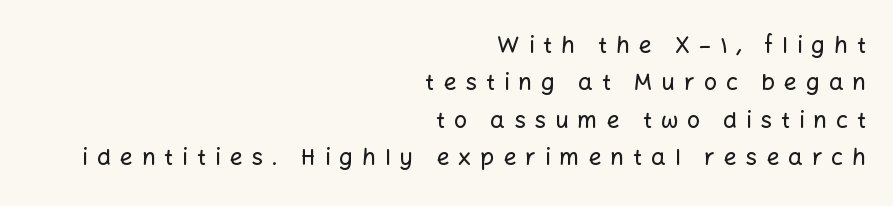
Check under the words: just untouched page. In terms of leading, this rendering sits right in the middle. How are the letters spaced? Widely, with obvious added tracking. These lines are set flush right with a ragged left edge. A roman cut, with each character standing at attention.
